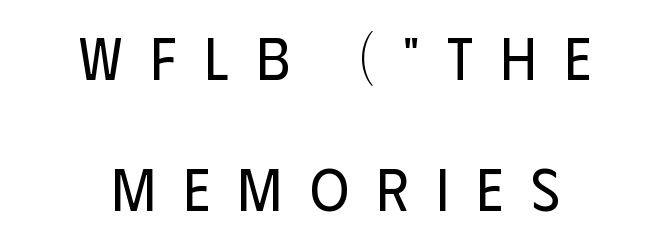
{"serif": "no", "italic": "no", "bold": "no", "weight": "regular", "width": "condensed", "stroke_contrast": "low", "x_height": "large", "monospaced": "no", "underline": "no", "align": "center", "line_spacing": "loose", "line_spacing_ratio": 2.18, "letter_spacing": "wide", "letter_spacing_em": 0.46, "glyph_px": 60}
